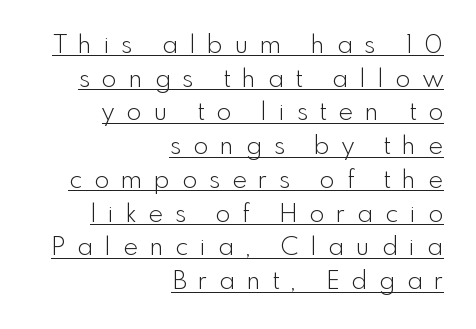
The image shows 25 px text type, upright; set right-aligned, normal line spacing (1.35x), unusually wide letter spacing (+0.48 em), underlined.
